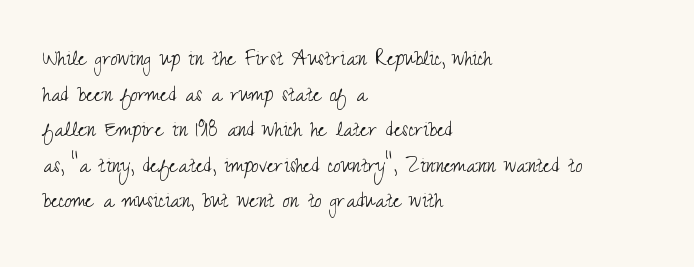
The image shows 24 px text type, upright; set left-aligned, normal line spacing (1.48x), normal letter spacing, not underlined.
